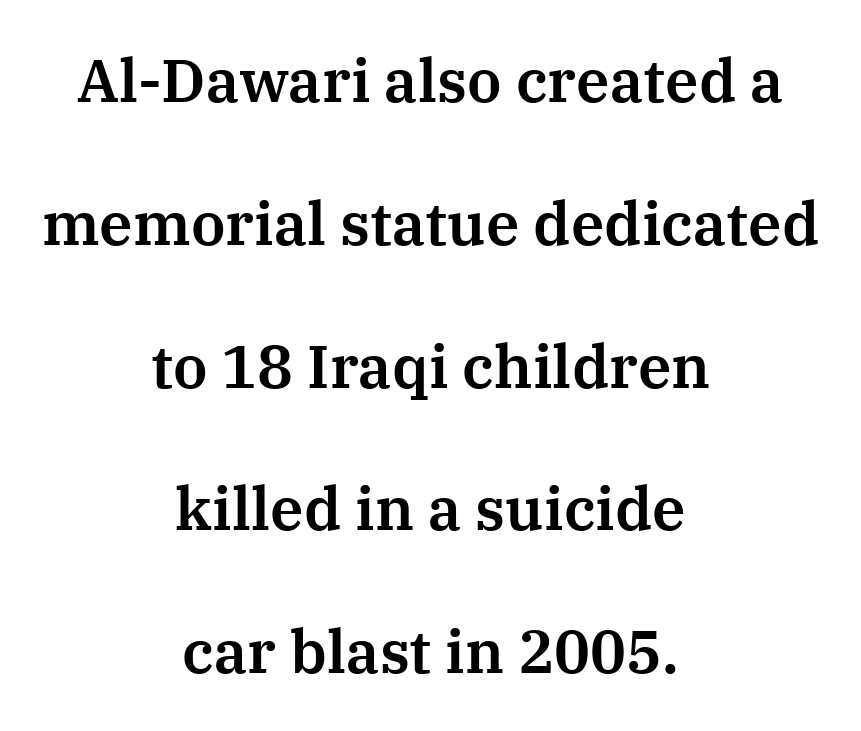
The image shows 60 px serif type, upright; set centered, loose line spacing (2.38x), normal letter spacing, not underlined; medium stroke contrast and a medium x-height.
